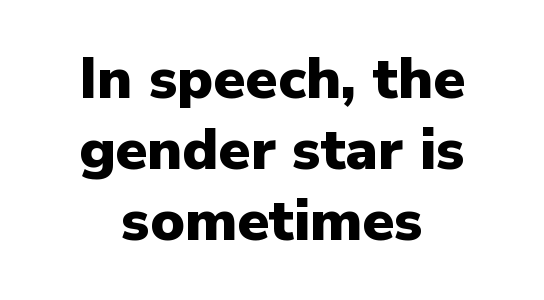
Q: Is the text bold? A: Yes.
Q: Is the text italic (slanted)? A: No, it is upright.
Q: Is the typeface a serif or a sans-serif typeface? A: Sans-serif.
Q: Is the text underlined? A: No.
Q: How is the paragraph aligned? A: Centered.
Q: Is the spacing between letters normal or unusually wide? A: Normal.
Q: Width (condensed, normal, or wide)? A: Normal.
Q: Stroke contrast? A: Low.
Q: x-height? A: Medium.
Q: Monospaced? A: No.
